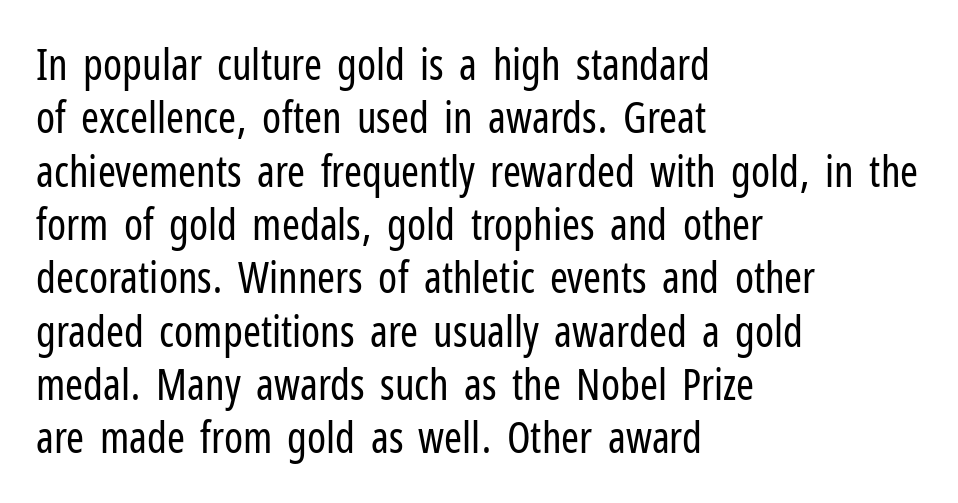
The image shows 43 px regular-weight, condensed sans-serif type, upright; set left-aligned, line spacing 1.24x, normal letter spacing, not underlined; low stroke contrast and a medium x-height.
